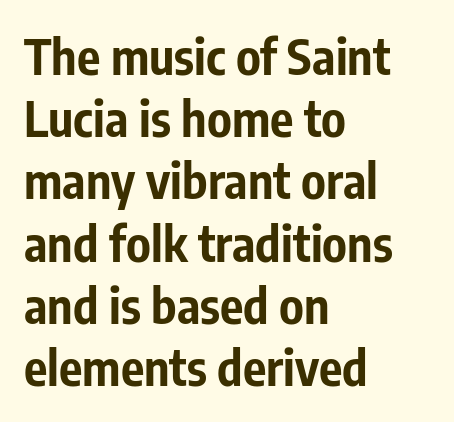
A clean baseline with only descenders dipping below it. Is the letter spacing exaggerated? No — it looks like the ordinary default. Weight check: bold — yes, fully. Visually the block forms a straight wall on the left and a jagged coastline on the right.
